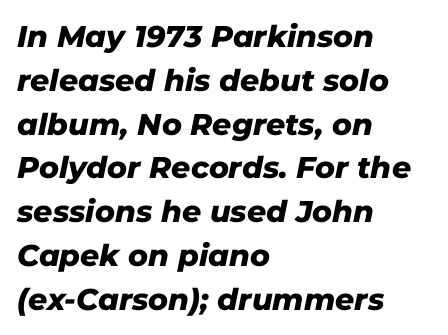
Q: Is the text bold? A: Yes.
Q: Is the text italic (slanted)? A: Yes, it leans right by about 11 degrees.
Q: Is the text underlined? A: No.
Q: How is the paragraph aligned? A: Left-aligned.
Q: Is the spacing between letters normal or unusually wide? A: Normal.
Q: Is the spacing between lines tight, normal or loose? A: Normal.
Q: Width (condensed, normal, or wide)? A: Normal.
Q: Stroke contrast? A: Low.
Q: x-height? A: Medium.
Q: Monospaced? A: No.
